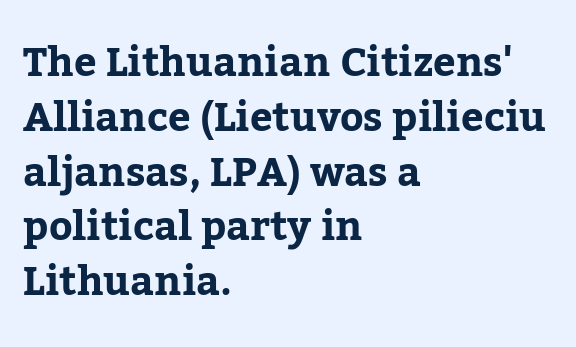
The image shows 40 px bold serif type, upright; set left-aligned, normal line spacing (1.37x), normal letter spacing, not underlined; low stroke contrast and a medium x-height.
